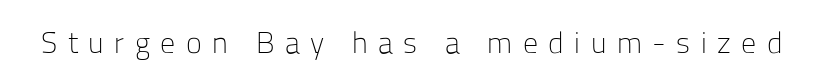
Loose tracking; the words dissolve into strings of separated letters. To sum up the face: it is a sans, with no serifs. Any mark beneath the type? The region is blank. Does the lettering tilt? It doesn't — this is upright. The rendering uses natural spacing where letterforms have individual widths. Summary of weight: not heavy and not bold.
